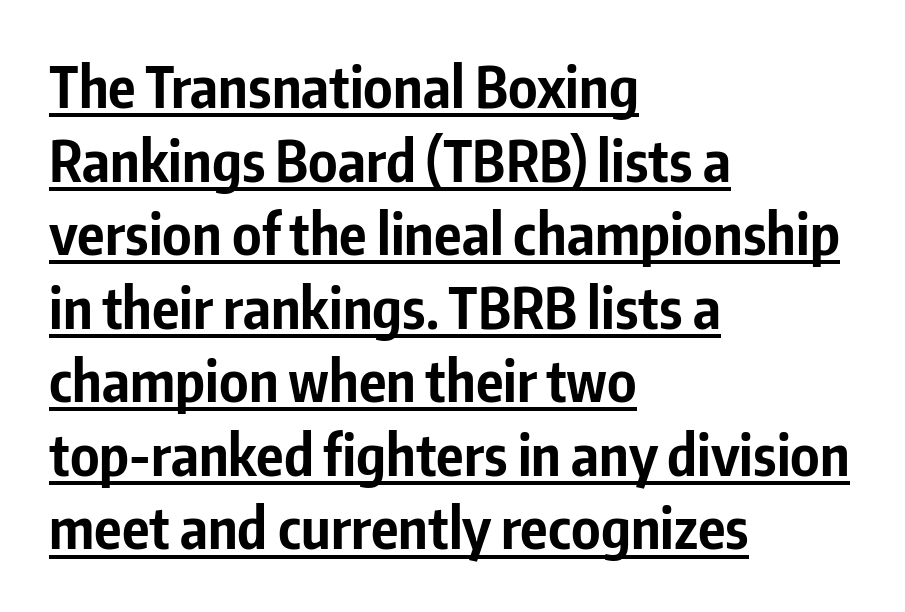
Quick note: not italic, upright. This sample uses a sans-serif face. Successive baselines arrive at the customary interval. Line beginnings align vertically; line endings do not. The glyphs have the mass of a bold cut.
